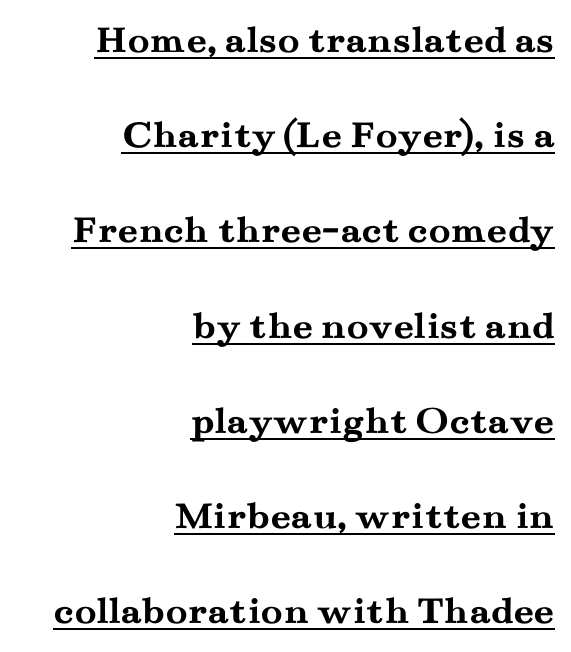
Loosely led — the rows are spread out. These characters rest on top of a visible drawn line. Caption: bold face, heavy strokes. The lettering stays uniformly vertical, giving the passage a roman look. The face used here is rendered with its standard letterfit.
